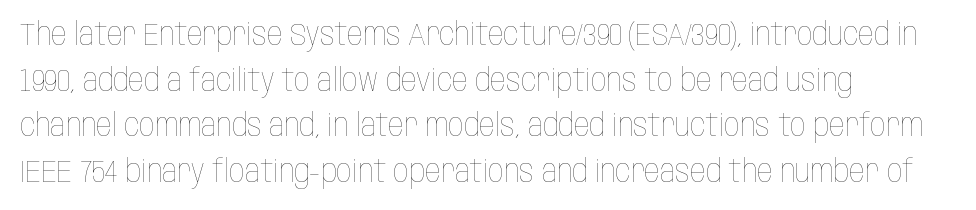
The image shows 31 px thin, condensed type, upright; set left-aligned, normal line spacing (1.47x), normal letter spacing, not underlined; low stroke contrast and a large x-height.
